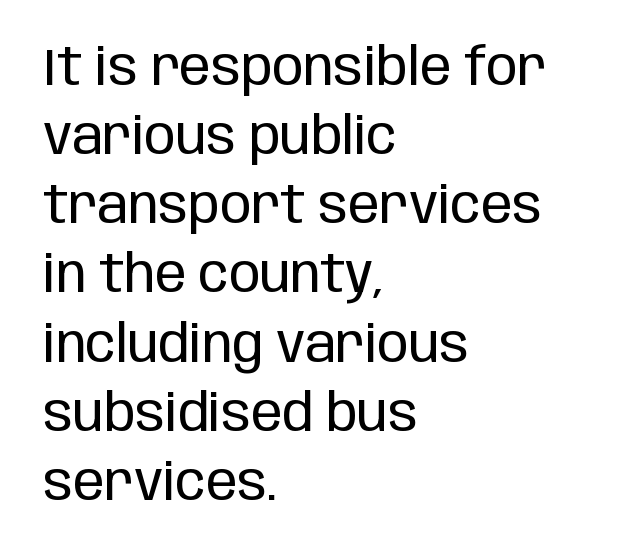
The image shows 52 px regular-weight, condensed sans-serif type, upright; set left-aligned, normal line spacing (1.33x), normal letter spacing, not underlined; low stroke contrast and a large x-height.
